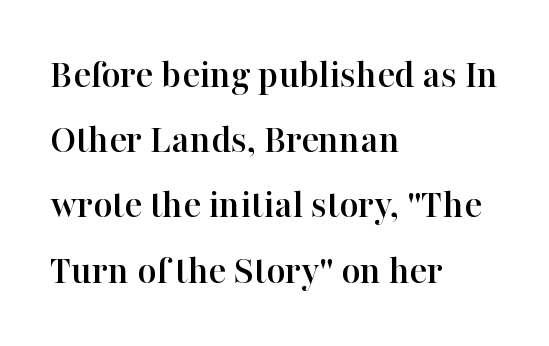
{"serif": "yes", "italic": "no", "width": "normal", "stroke_contrast": "high", "x_height": "medium", "monospaced": "no", "underline": "no", "align": "left", "line_spacing": "normal", "line_spacing_ratio": 1.59, "letter_spacing": "normal", "letter_spacing_em": 0.0, "glyph_px": 41}
